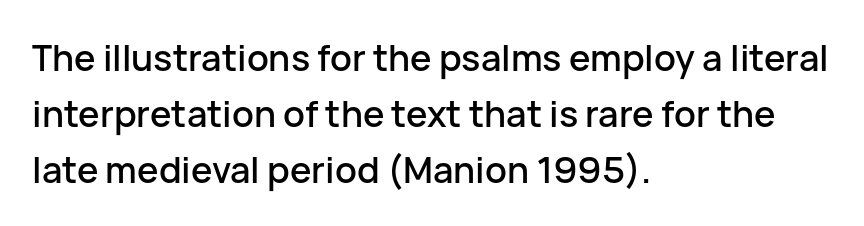
The image shows 36 px sans-serif type, upright; set left-aligned, normal line spacing (1.55x), normal letter spacing, not underlined; low stroke contrast and a medium x-height.
